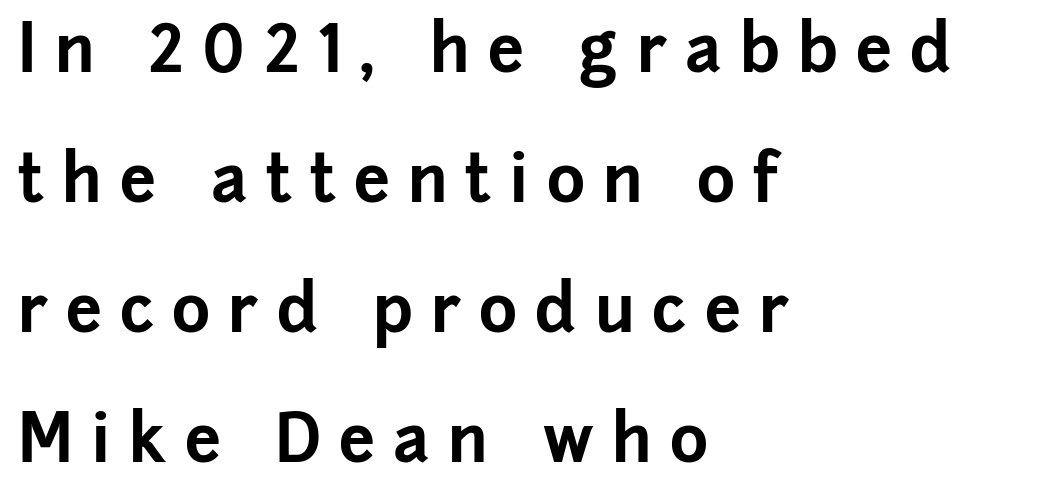
Q: Is the text bold? A: Yes.
Q: Is the text italic (slanted)? A: No, it is upright.
Q: Is the typeface a serif or a sans-serif typeface? A: Sans-serif.
Q: Is the text underlined? A: No.
Q: How is the paragraph aligned? A: Left-aligned.
Q: Is the spacing between letters normal or unusually wide? A: Unusually wide.
Q: Is the spacing between lines tight, normal or loose? A: Loose.
Q: Width (condensed, normal, or wide)? A: Normal.
Q: Stroke contrast? A: Low.
Q: x-height? A: Medium.
Q: Monospaced? A: No.
